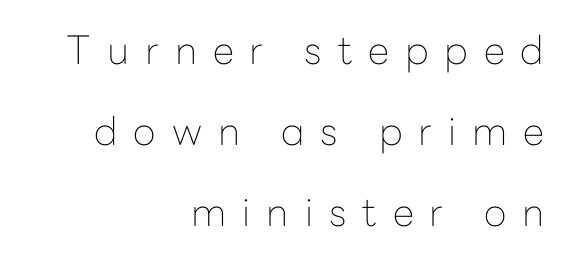
{"serif": "no", "italic": "no", "bold": "no", "weight": "thin", "width": "normal", "stroke_contrast": "low", "x_height": "medium", "monospaced": "no", "underline": "no", "align": "right", "line_spacing": "loose", "line_spacing_ratio": 2.08, "letter_spacing": "wide", "letter_spacing_em": 0.41, "glyph_px": 39}
